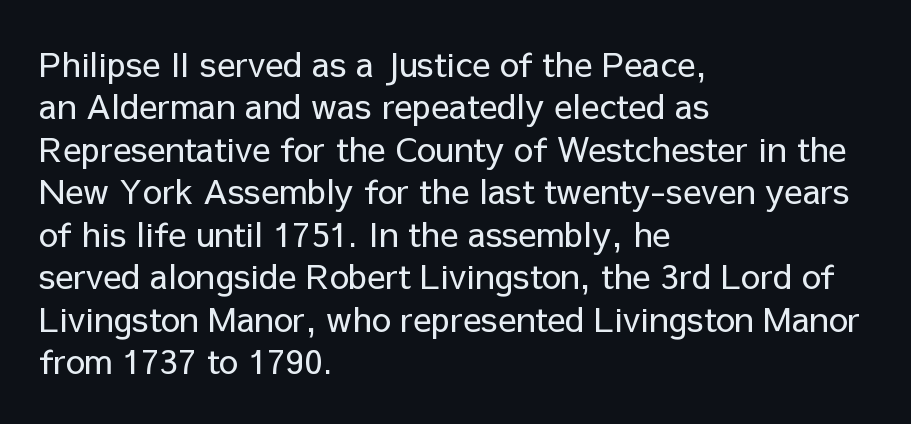
Looks like regular typesetting: each glyph gets only the width it needs. The designer went with a sans here, leaving each stem footless. In CSS terms this would be text-align: left. Check the space under the baseline: it is left empty. The specimen reads as upright at a glance.
